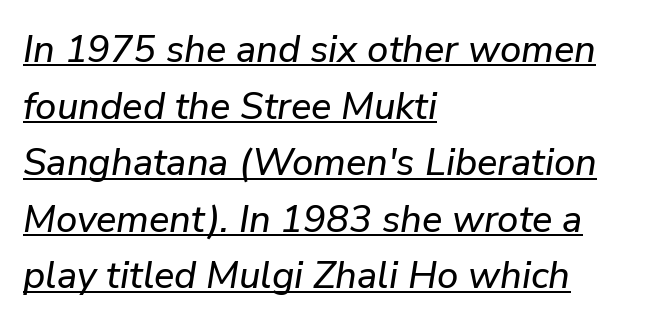
Q: Is the text italic (slanted)? A: Yes, it leans right by about 9 degrees.
Q: Is the text underlined? A: Yes.
Q: How is the paragraph aligned? A: Left-aligned.
Q: Is the spacing between letters normal or unusually wide? A: Normal.
Q: Is the spacing between lines tight, normal or loose? A: Normal.
Q: Width (condensed, normal, or wide)? A: Normal.
Q: Stroke contrast? A: Low.
Q: x-height? A: Medium.
Q: Monospaced? A: No.
